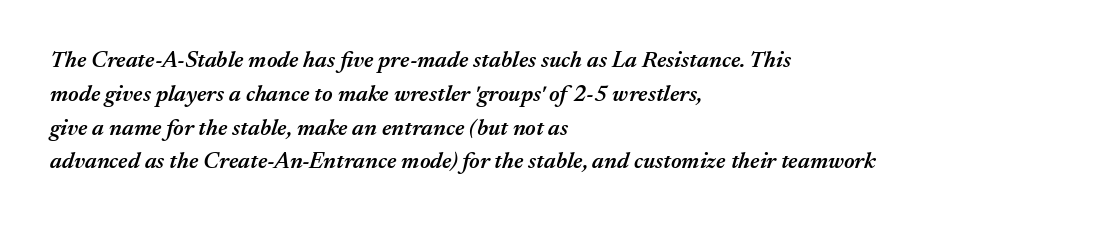
{"italic": "yes", "lean": "right", "slant_degrees": 17, "bold": "semi", "underline": "no", "align": "left", "line_spacing": "normal", "line_spacing_ratio": 1.47, "letter_spacing": "normal", "letter_spacing_em": 0.0, "glyph_px": 23}
